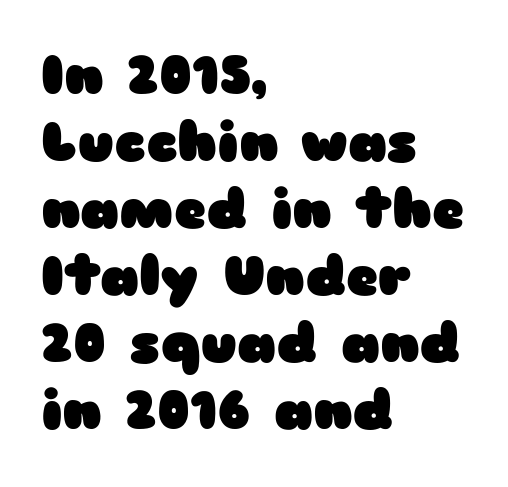
The image shows 55 px heavy, wide sans-serif type, upright; set left-aligned, line spacing 1.22x, normal letter spacing, not underlined; low stroke contrast and a medium x-height.
